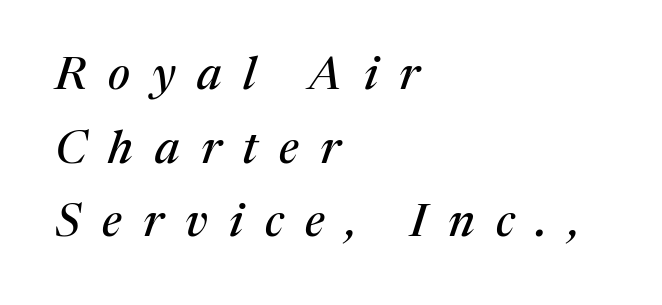
Q: Is the text italic (slanted)? A: Yes, it leans right by about 17 degrees.
Q: Is the typeface a serif or a sans-serif typeface? A: Serif.
Q: Is the text underlined? A: No.
Q: How is the paragraph aligned? A: Left-aligned.
Q: Is the spacing between letters normal or unusually wide? A: Unusually wide.
Q: Is the spacing between lines tight, normal or loose? A: Normal.
Q: Width (condensed, normal, or wide)? A: Normal.
Q: Stroke contrast? A: Medium.
Q: x-height? A: Medium.
Q: Monospaced? A: No.
